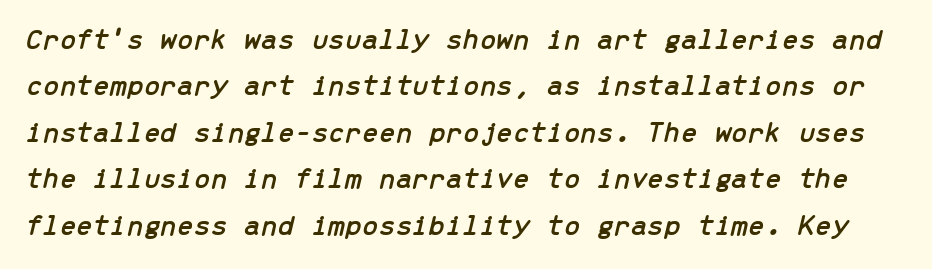
{"italic": "yes", "lean": "right", "slant_degrees": 13, "width": "normal", "stroke_contrast": "low", "x_height": "medium", "monospaced": "yes", "underline": "no", "line_spacing": "normal", "line_spacing_ratio": 1.55, "letter_spacing": "normal", "letter_spacing_em": 0.0, "glyph_px": 30}
